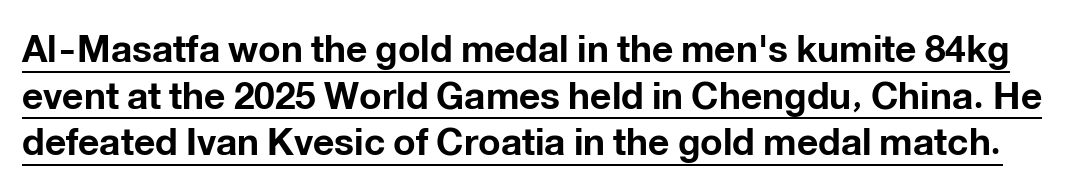
Q: Is the text bold? A: Yes.
Q: Is the text italic (slanted)? A: No, it is upright.
Q: Is the typeface a serif or a sans-serif typeface? A: Sans-serif.
Q: Is the text underlined? A: Yes.
Q: Is the spacing between letters normal or unusually wide? A: Normal.
Q: Is the spacing between lines tight, normal or loose? A: Normal.
Q: Width (condensed, normal, or wide)? A: Normal.
Q: Stroke contrast? A: Low.
Q: x-height? A: Medium.
Q: Monospaced? A: No.
